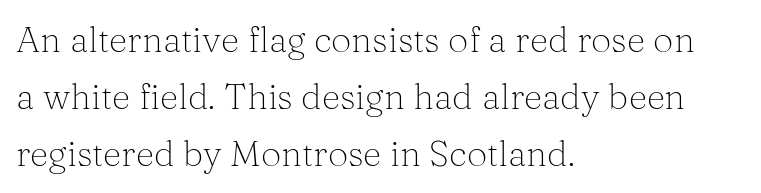
{"serif": "yes", "italic": "no", "bold": "no", "weight": "light", "width": "normal", "stroke_contrast": "medium", "x_height": "medium", "monospaced": "no", "underline": "no", "align": "left", "line_spacing": "normal", "line_spacing_ratio": 1.59, "letter_spacing": "normal", "letter_spacing_em": 0.0, "glyph_px": 36}
